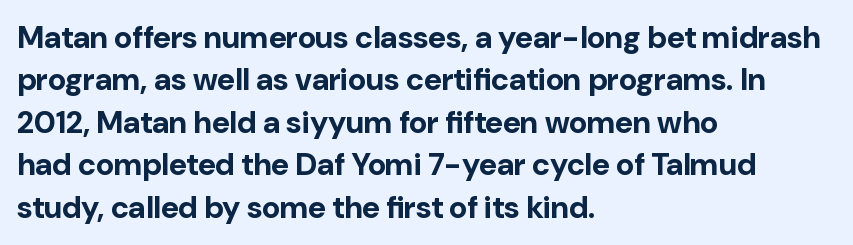
{"serif": "no", "italic": "no", "bold": "yes", "weight": "bold", "width": "normal", "stroke_contrast": "low", "x_height": "medium", "monospaced": "no", "underline": "no", "align": "left", "line_spacing": "normal", "line_spacing_ratio": 1.37, "letter_spacing": "normal", "letter_spacing_em": 0.0, "glyph_px": 31}
